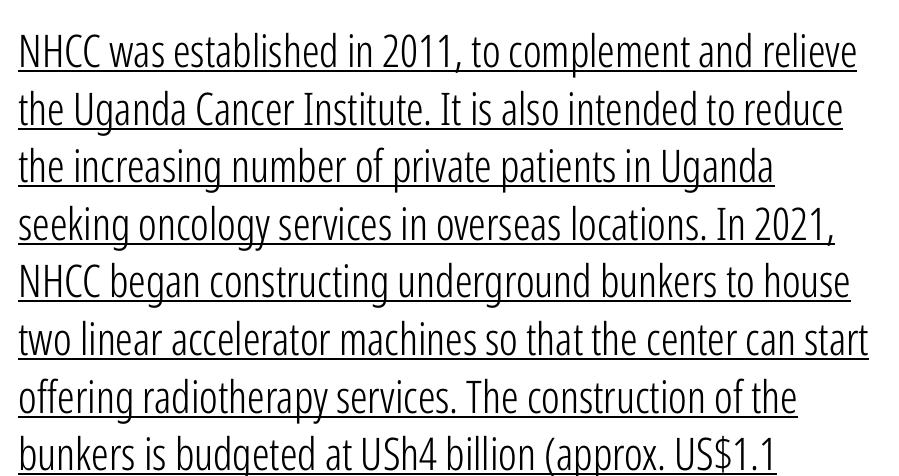
{"serif": "no", "italic": "no", "bold": "no", "weight": "light", "width": "condensed", "stroke_contrast": "low", "x_height": "medium", "monospaced": "no", "underline": "yes", "align": "left", "line_spacing": "normal", "line_spacing_ratio": 1.28, "letter_spacing": "normal", "letter_spacing_em": 0.0, "glyph_px": 45}
